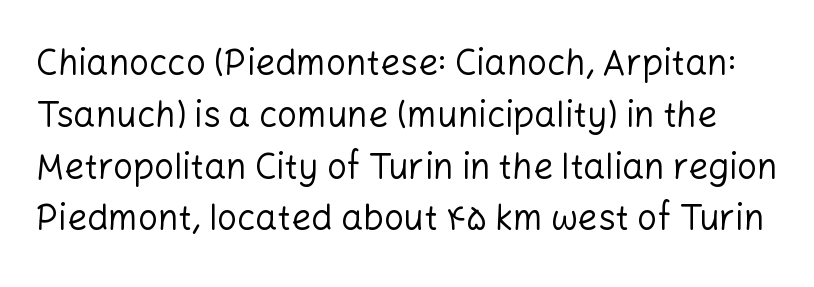
Q: Is the text bold? A: No.
Q: Is the text italic (slanted)? A: No, it is upright.
Q: Is the typeface a serif or a sans-serif typeface? A: Sans-serif.
Q: Is the text underlined? A: No.
Q: Is the spacing between letters normal or unusually wide? A: Normal.
Q: Is the spacing between lines tight, normal or loose? A: Normal.
Q: Width (condensed, normal, or wide)? A: Normal.
Q: Stroke contrast? A: Low.
Q: x-height? A: Medium.
Q: Monospaced? A: No.
